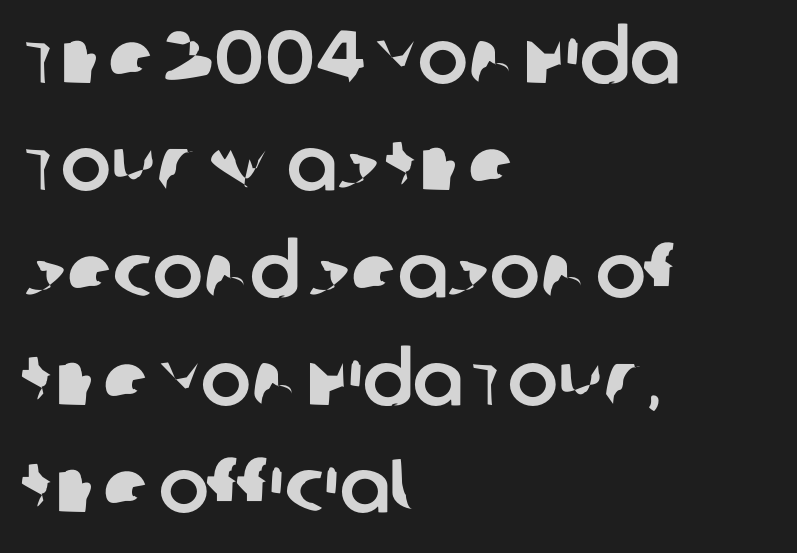
The image shows 75 px sans-serif type; set left-aligned, normal line spacing (1.43x), normal letter spacing, not underlined; low stroke contrast and a large x-height.
